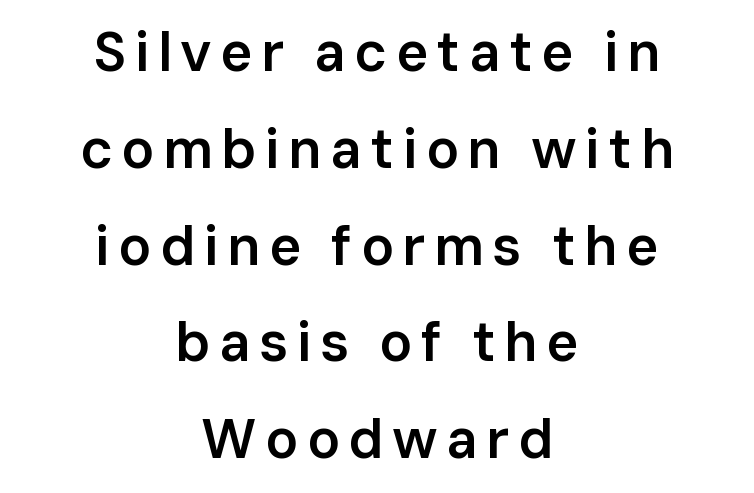
{"serif": "no", "italic": "no", "bold": "semi", "weight": "semibold", "width": "normal", "stroke_contrast": "low", "x_height": "medium", "monospaced": "no", "underline": "no", "align": "center", "line_spacing_ratio": 1.76, "glyph_px": 55}
